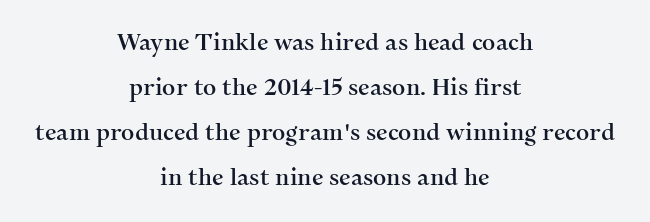
Q: Is the text italic (slanted)? A: No, it is upright.
Q: Is the text underlined? A: No.
Q: How is the paragraph aligned? A: Centered.
Q: Is the spacing between letters normal or unusually wide? A: Normal.
Q: Is the spacing between lines tight, normal or loose? A: Loose.
